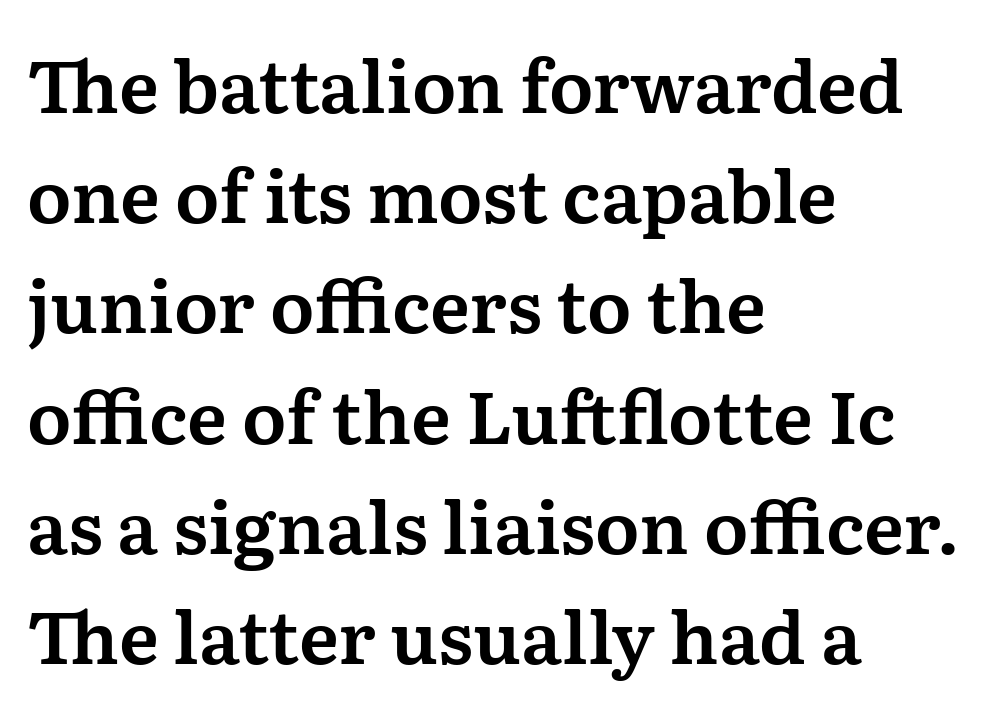
Q: Is the text italic (slanted)? A: No, it is upright.
Q: Is the typeface a serif or a sans-serif typeface? A: Serif.
Q: Is the text underlined? A: No.
Q: How is the paragraph aligned? A: Left-aligned.
Q: Is the spacing between letters normal or unusually wide? A: Normal.
Q: Is the spacing between lines tight, normal or loose? A: Normal.
Q: Width (condensed, normal, or wide)? A: Normal.
Q: Stroke contrast? A: Medium.
Q: x-height? A: Medium.
Q: Monospaced? A: No.
